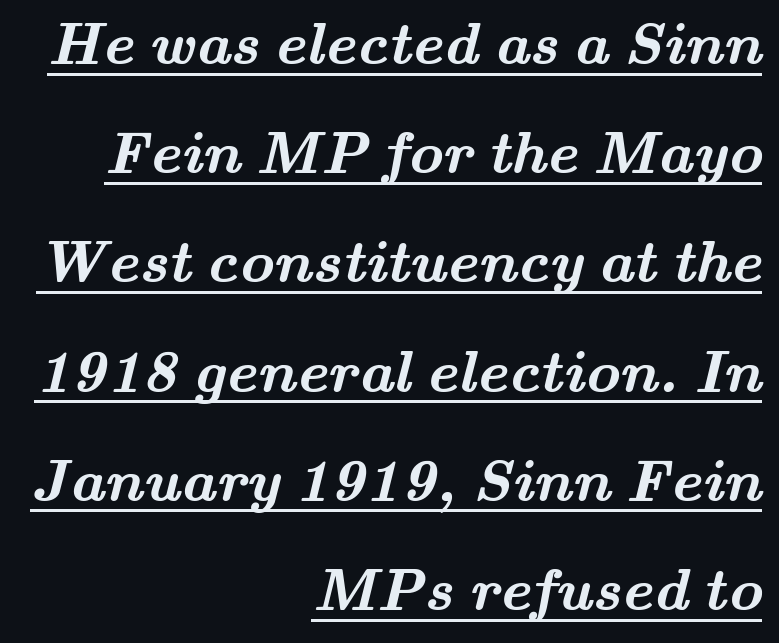
The image shows 60 px semibold, wide serif type; set right-aligned, line spacing 1.82x, normal letter spacing, underlined; medium stroke contrast and a small x-height.
